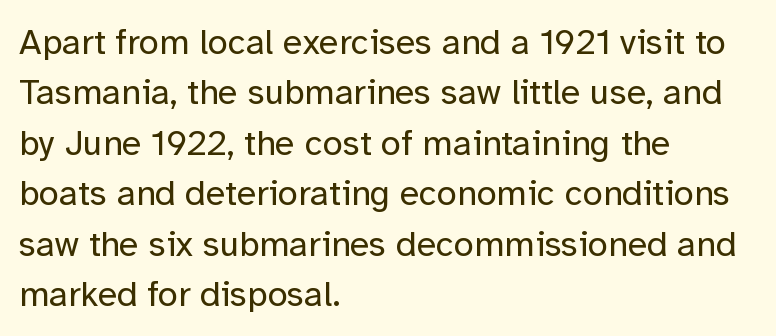
Quick note: interline space is typical. Does the type have serifs? No, each stem ends abruptly. Layout note: lines flush left. Descender tails drop into unmarked territory. Stems and bowls with no extra thickness — not bold. Each letter keeps its own natural width here, so spacing adapts to shape.
